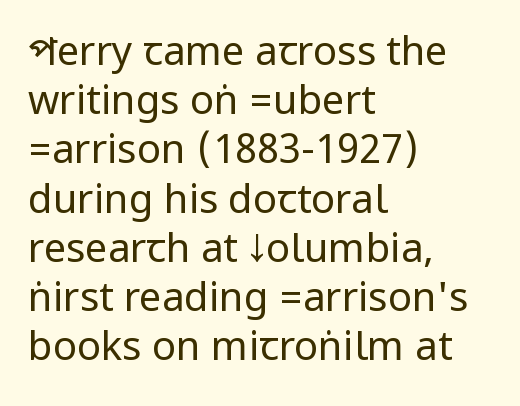
The image shows 40 px regular-weight, condensed sans-serif type, upright; set left-aligned, line spacing 1.23x, normal letter spacing, not underlined; low stroke contrast.
